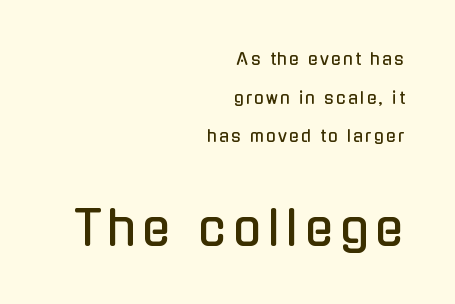
Where is the straight margin? On the right. Spacing verdict: proportional, widths tailored to each character. Rule under the text: the space is simply empty. Posture: straight, roman, zero tilt. To sum up the face: it is a sans, with no serifs. Larger block? The one below; the one above is distinctly smaller.
